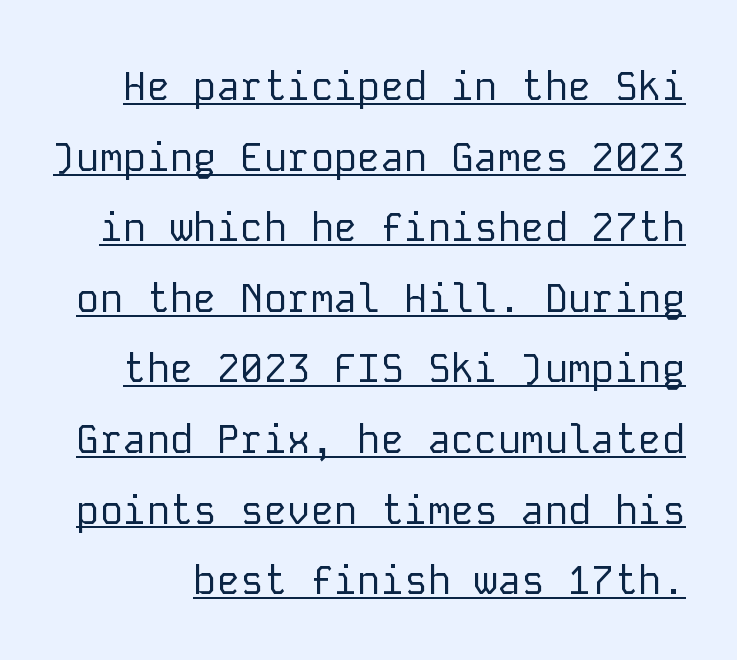
The image shows 39 px regular-weight sans-serif type, upright, monospaced; set line spacing 1.81x, normal letter spacing, underlined; low stroke contrast and a medium x-height.
